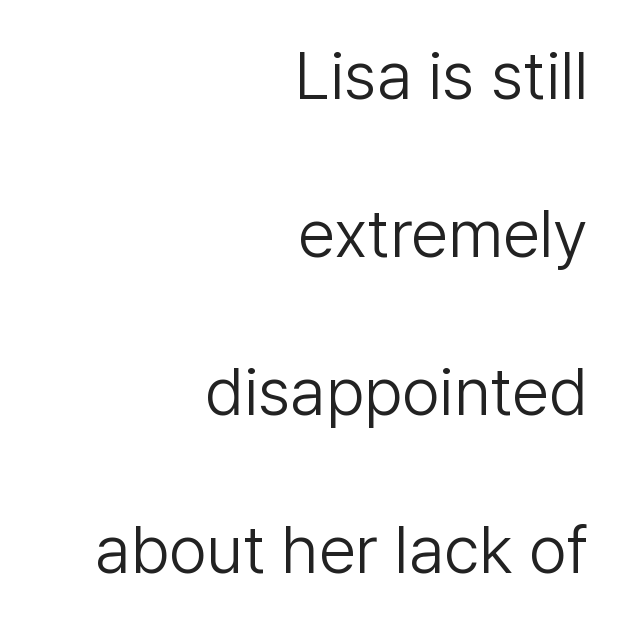
These lines are composed in type without serifs. Tall strokes in this sample are plumb rather than angled. Do the characters align in a grid? No, the font is proportional. Vertically, the passage feels expansive, rows floating well apart.
